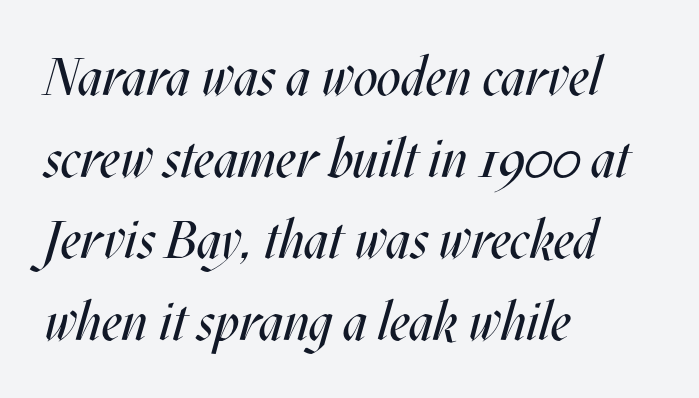
{"italic": "yes", "lean": "right", "slant_degrees": 17, "bold": "no", "weight": "regular", "width": "condensed", "stroke_contrast": "medium", "x_height": "large", "monospaced": "no", "underline": "no", "align": "left", "line_spacing": "normal", "line_spacing_ratio": 1.54, "letter_spacing": "normal", "letter_spacing_em": 0.0, "glyph_px": 53}
